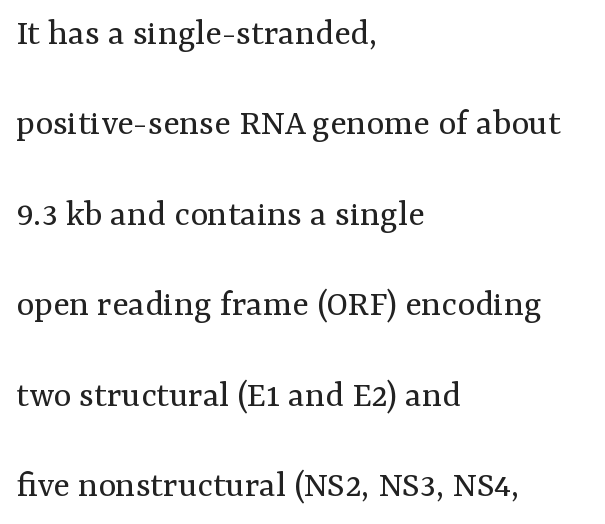
The image shows 38 px regular-weight serif type, upright; set left-aligned, loose line spacing (2.38x), normal letter spacing, not underlined; medium stroke contrast and a medium x-height.
